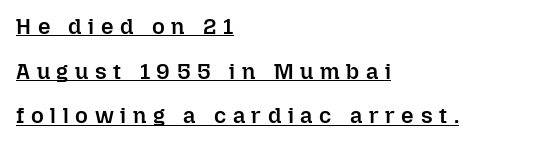
The image shows 22 px text type, upright; set left-aligned, loose line spacing (2.03x), unusually wide letter spacing (+0.3 em), underlined.
